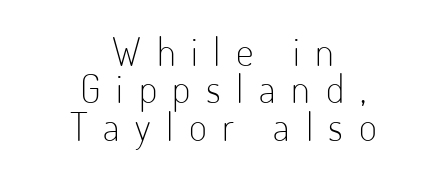
{"serif": "no", "italic": "no", "bold": "no", "weight": "light", "width": "condensed", "stroke_contrast": "low", "x_height": "small", "monospaced": "no", "underline": "no", "align": "center", "line_spacing": "tight", "line_spacing_ratio": 0.96, "letter_spacing": "wide", "letter_spacing_em": 0.4, "glyph_px": 39}
